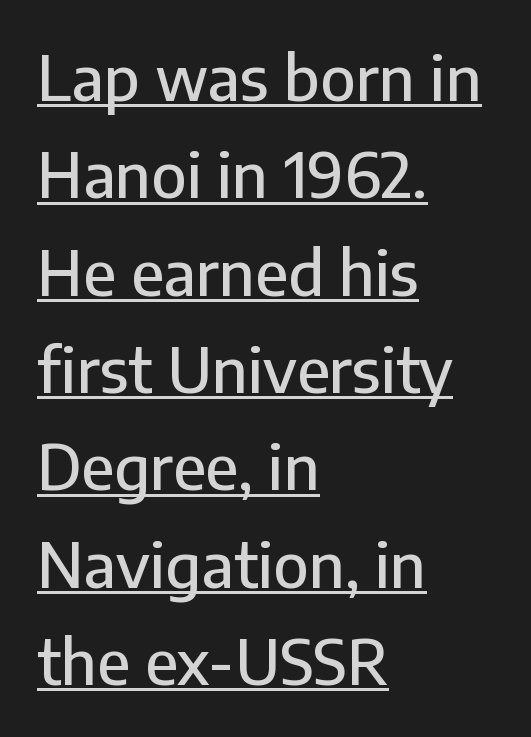
Q: Is the text italic (slanted)? A: No, it is upright.
Q: Is the typeface a serif or a sans-serif typeface? A: Sans-serif.
Q: Is the text underlined? A: Yes.
Q: How is the paragraph aligned? A: Left-aligned.
Q: Is the spacing between letters normal or unusually wide? A: Normal.
Q: Is the spacing between lines tight, normal or loose? A: Normal.
Q: Width (condensed, normal, or wide)? A: Normal.
Q: Stroke contrast? A: Low.
Q: x-height? A: Medium.
Q: Monospaced? A: No.
